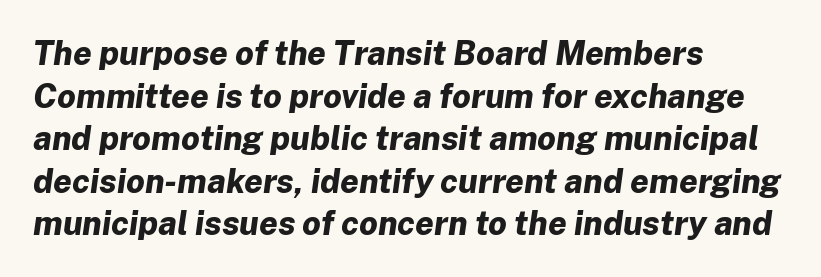
Interline gaps are of average width in this sample. The gap between lines stays unmarked. A dark, heavy texture on the line: the type is bold. The passage shown is typed in a proportional face where columns would drift.
